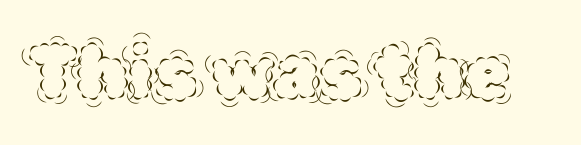
Q: Is the text bold? A: No.
Q: Is the text italic (slanted)? A: No, it is upright.
Q: Is the text underlined? A: No.
Q: Is the spacing between letters normal or unusually wide? A: Normal.
Q: Width (condensed, normal, or wide)? A: Normal.
Q: x-height? A: Large.
Q: Monospaced? A: No.
